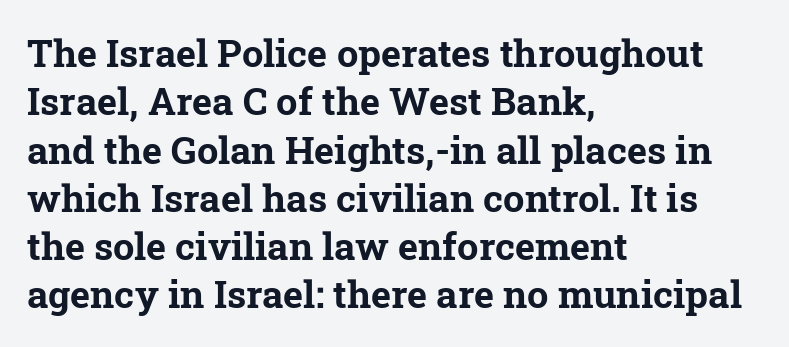
{"serif": "yes", "bold": "yes", "weight": "bold", "width": "normal", "stroke_contrast": "low", "x_height": "medium", "monospaced": "no", "underline": "no", "align": "left", "line_spacing": "normal", "line_spacing_ratio": 1.27, "letter_spacing": "normal", "letter_spacing_em": 0.0, "glyph_px": 38}
